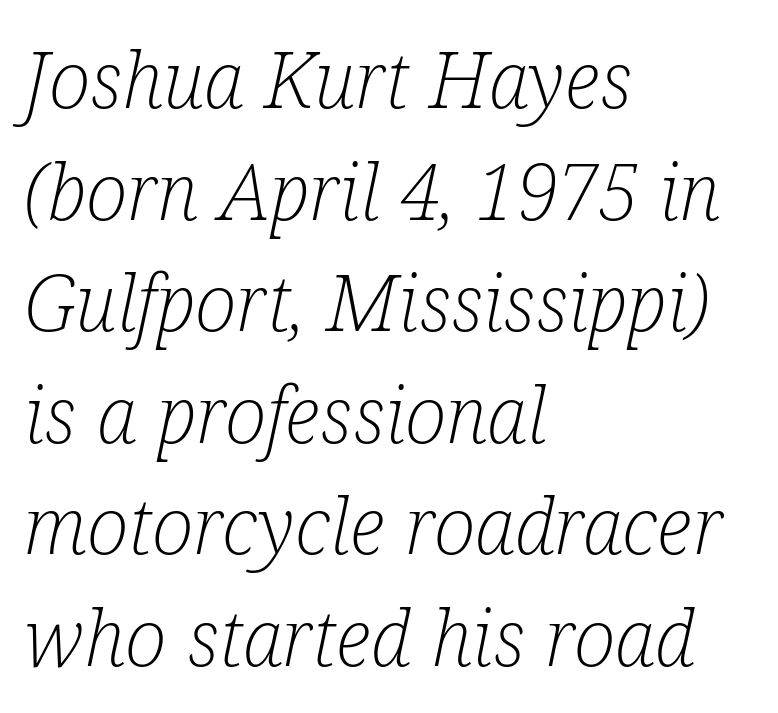
Think standard paragraph weight, or any step lighter than that. A typesetter would call this zero additional tracking. One glance says typical: line gaps are just what's usual. These lines stack with their left ends in a neat column. No word sits above an underline. This is serif lettering, the kind often seen in printed books.
